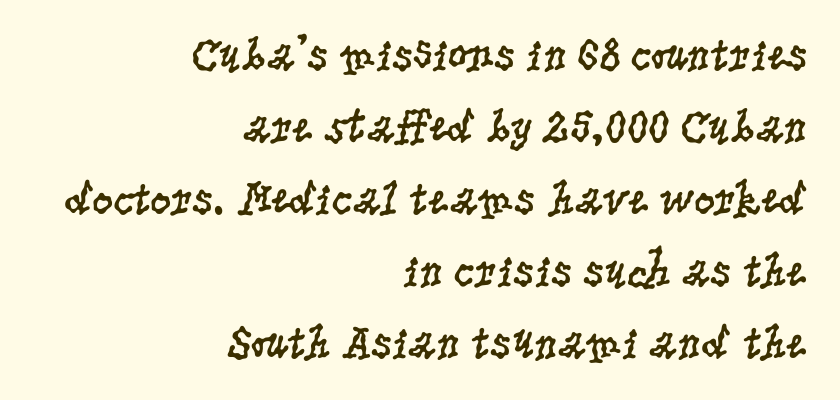
Q: Is the text bold? A: No.
Q: Is the typeface a serif or a sans-serif typeface? A: Serif.
Q: Is the text underlined? A: No.
Q: How is the paragraph aligned? A: Right-aligned.
Q: Is the spacing between letters normal or unusually wide? A: Normal.
Q: Is the spacing between lines tight, normal or loose? A: Normal.
Q: Width (condensed, normal, or wide)? A: Condensed.
Q: Stroke contrast? A: Low.
Q: x-height? A: Large.
Q: Monospaced? A: No.
